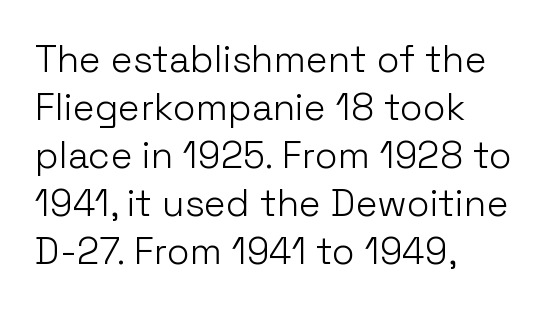
Q: Is the text bold? A: No.
Q: Is the text italic (slanted)? A: No, it is upright.
Q: Is the typeface a serif or a sans-serif typeface? A: Sans-serif.
Q: Is the text underlined? A: No.
Q: How is the paragraph aligned? A: Left-aligned.
Q: Is the spacing between letters normal or unusually wide? A: Normal.
Q: Is the spacing between lines tight, normal or loose? A: Normal.
Q: Width (condensed, normal, or wide)? A: Normal.
Q: Stroke contrast? A: Low.
Q: x-height? A: Medium.
Q: Monospaced? A: No.
